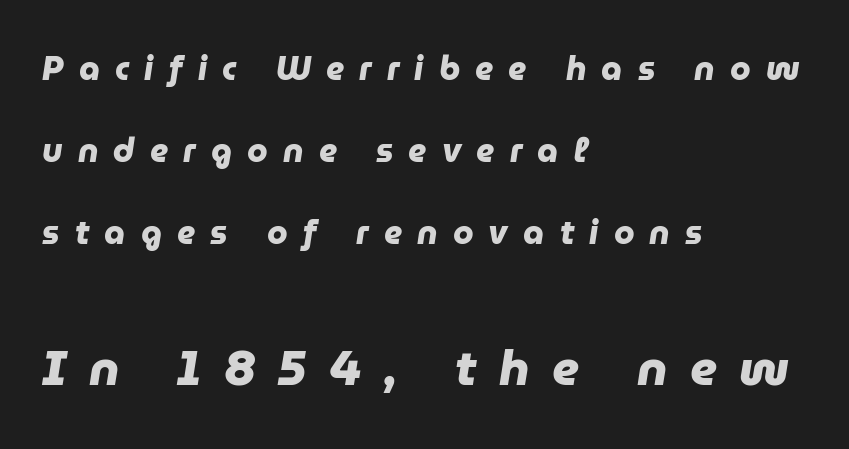
The image shows 49 px heavy sans-serif type; set left-aligned, loose line spacing (2.49x), unusually wide letter spacing (+0.46 em), not underlined; the second (bottom) block is 1.48x larger; low stroke contrast and a medium x-height.
